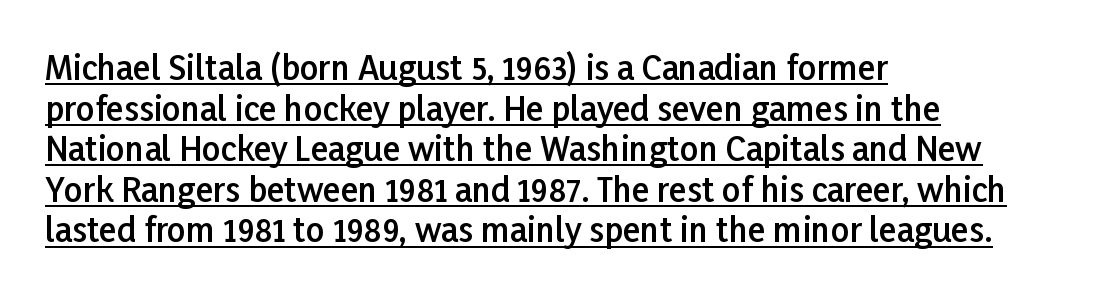
{"serif": "no", "italic": "no", "bold": "semi", "weight": "semibold", "width": "normal", "stroke_contrast": "low", "x_height": "medium", "monospaced": "no", "underline": "yes", "align": "left", "line_spacing_ratio": 1.23, "letter_spacing": "normal", "letter_spacing_em": 0.0, "glyph_px": 33}
